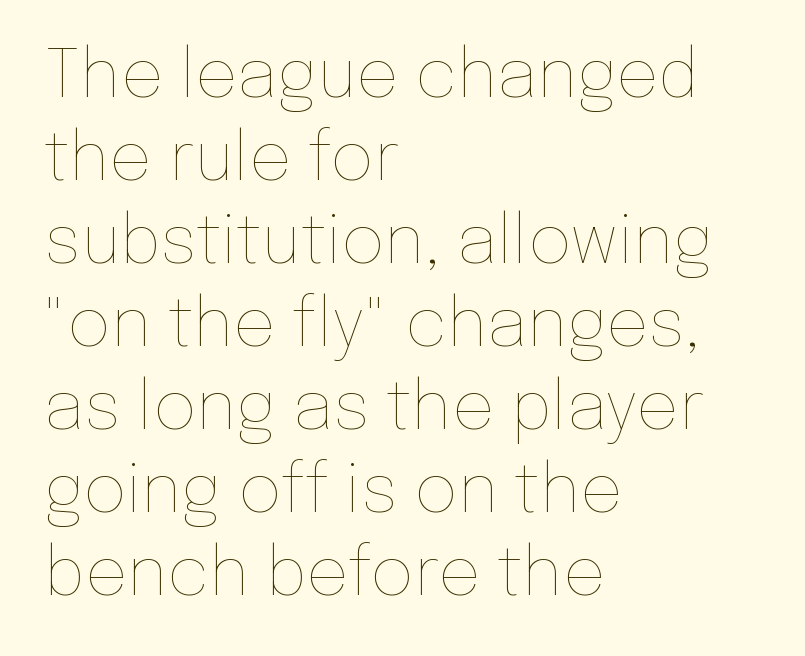
{"italic": "no", "bold": "no", "weight": "thin", "width": "normal", "stroke_contrast": "low", "x_height": "medium", "monospaced": "no", "underline": "no", "align": "left", "line_spacing_ratio": 1.24, "letter_spacing": "normal", "letter_spacing_em": 0.0, "glyph_px": 67}
